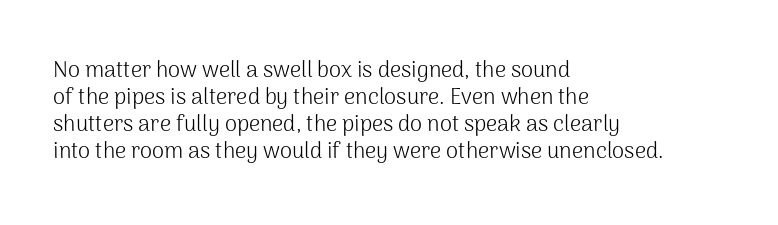
Q: Is the text bold? A: No.
Q: Is the text italic (slanted)? A: No, it is upright.
Q: Is the text underlined? A: No.
Q: How is the paragraph aligned? A: Left-aligned.
Q: Is the spacing between letters normal or unusually wide? A: Normal.
